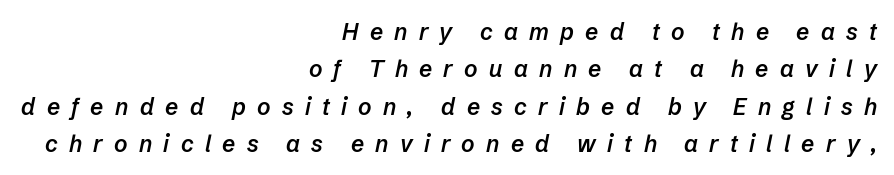
The image shows 23 px text type, italic (leaning right); set right-aligned, normal line spacing (1.62x), unusually wide letter spacing (+0.49 em), not underlined.
